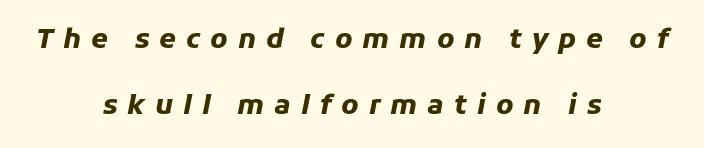
{"italic": "yes", "lean": "right", "slant_degrees": 11, "bold": "yes", "underline": "no", "align": "center", "line_spacing": "loose", "line_spacing_ratio": 2.43, "letter_spacing": "wide", "letter_spacing_em": 0.37, "glyph_px": 27}
